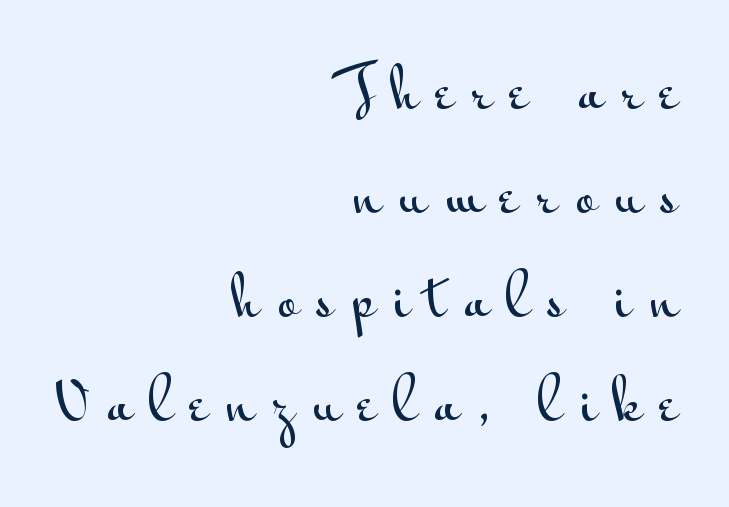
The image shows 55 px wide sans-serif type; set right-aligned, line spacing 1.89x, unusually wide letter spacing (+0.33 em), not underlined; medium stroke contrast and a small x-height.
